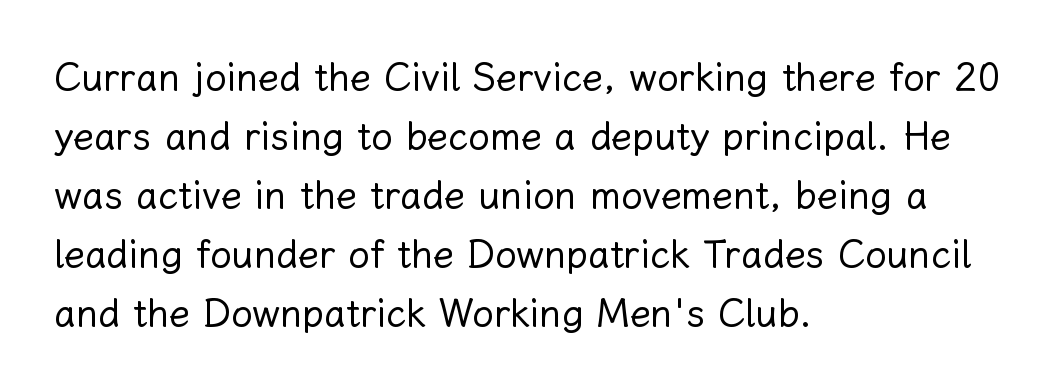
Where is the straight margin? On the left. Just letters on the line, the space beneath them empty. These lines are rendered in a variable-pitch font. Is there much room between lines? A standard amount, neither cramped nor airy. This is roman type, the default non-slanted kind.
